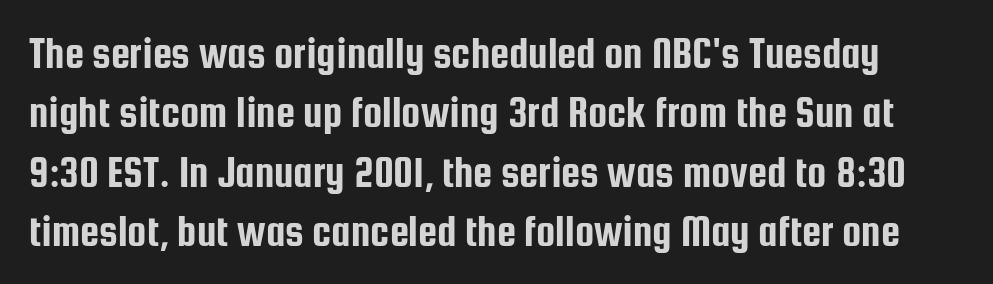
{"serif": "no", "italic": "no", "width": "condensed", "stroke_contrast": "low", "x_height": "medium", "monospaced": "no", "underline": "no", "line_spacing": "normal", "line_spacing_ratio": 1.38, "letter_spacing": "normal", "letter_spacing_em": 0.0, "glyph_px": 43}
